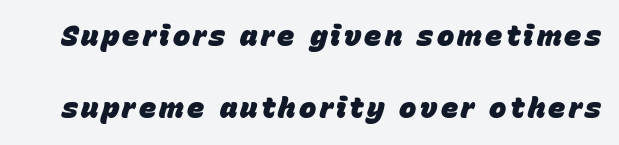
The image shows 29 px heavy type, italic (leaning right); set loose line spacing (2.49x), not underlined; low stroke contrast and a large x-height.
